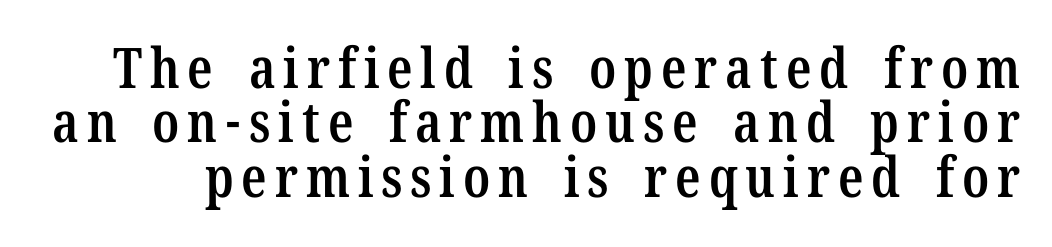
{"serif": "yes", "italic": "no", "bold": "semi", "weight": "semibold", "width": "condensed", "stroke_contrast": "low", "x_height": "medium", "monospaced": "no", "underline": "no", "line_spacing": "tight", "line_spacing_ratio": 0.97, "glyph_px": 56}
